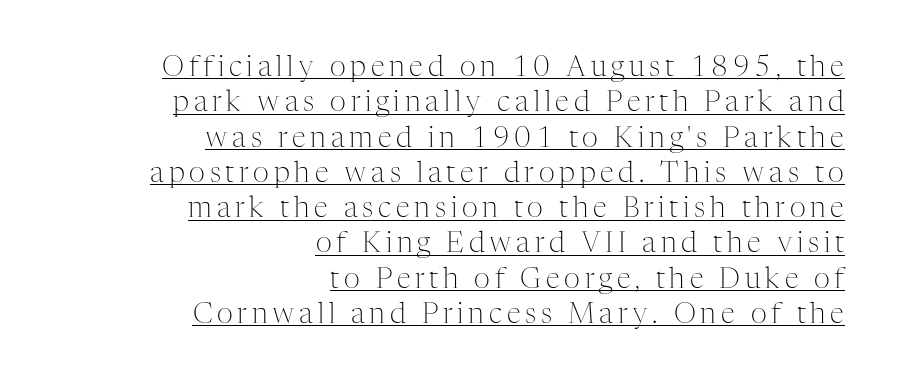
{"serif": "yes", "italic": "no", "bold": "no", "weight": "light", "width": "normal", "stroke_contrast": "medium", "x_height": "medium", "monospaced": "no", "underline": "yes", "align": "right", "line_spacing": "normal", "line_spacing_ratio": 1.26, "glyph_px": 28}
